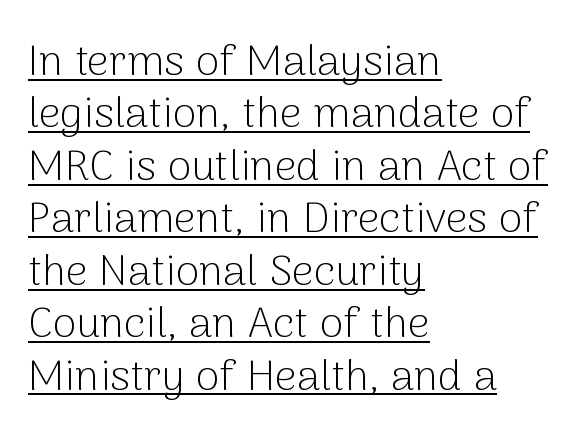
{"serif": "no", "italic": "no", "bold": "no", "weight": "light", "width": "normal", "stroke_contrast": "low", "x_height": "medium", "monospaced": "no", "underline": "yes", "align": "left", "line_spacing_ratio": 1.22, "letter_spacing": "normal", "letter_spacing_em": 0.0, "glyph_px": 43}
